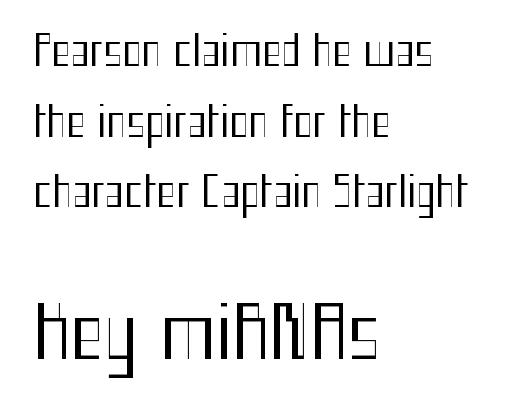
Q: Is the text bold? A: No.
Q: Is the text italic (slanted)? A: No, it is upright.
Q: Is the typeface a serif or a sans-serif typeface? A: Sans-serif.
Q: Is the text underlined? A: No.
Q: How is the paragraph aligned? A: Left-aligned.
Q: Is the spacing between letters normal or unusually wide? A: Normal.
Q: Which block of text is set in a larger size, the first (top) or the second (bottom)? A: The second (bottom) one.
Q: Width (condensed, normal, or wide)? A: Condensed.
Q: Stroke contrast? A: Medium.
Q: x-height? A: Medium.
Q: Monospaced? A: No.
